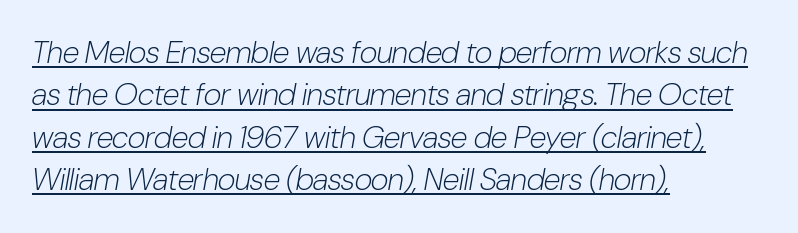
The image shows 31 px light, condensed type, italic (leaning right); set left-aligned, normal line spacing (1.37x), normal letter spacing, underlined; low stroke contrast and a medium x-height.
